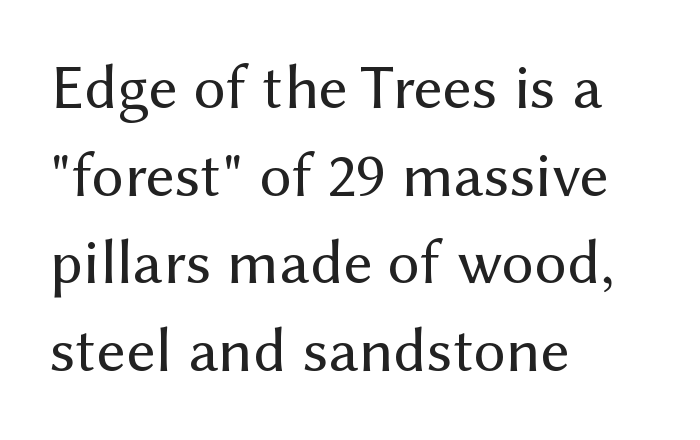
Compared with typical body copy, the letter spacing here is the same. The passage is arranged the way most books set body copy — flush left. To sum up the face: it is a sans, with no serifs. It's the straight-up-and-down kind of type. Nobody drew a line under any word here.
